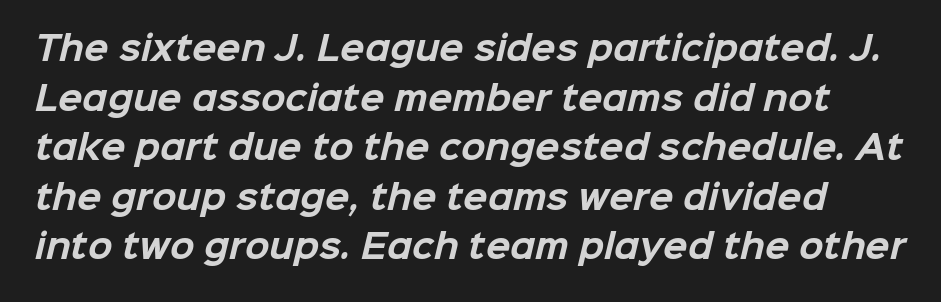
The image shows 32 px bold sans-serif type; set normal line spacing (1.55x), normal letter spacing, not underlined; low stroke contrast and a medium x-height.
